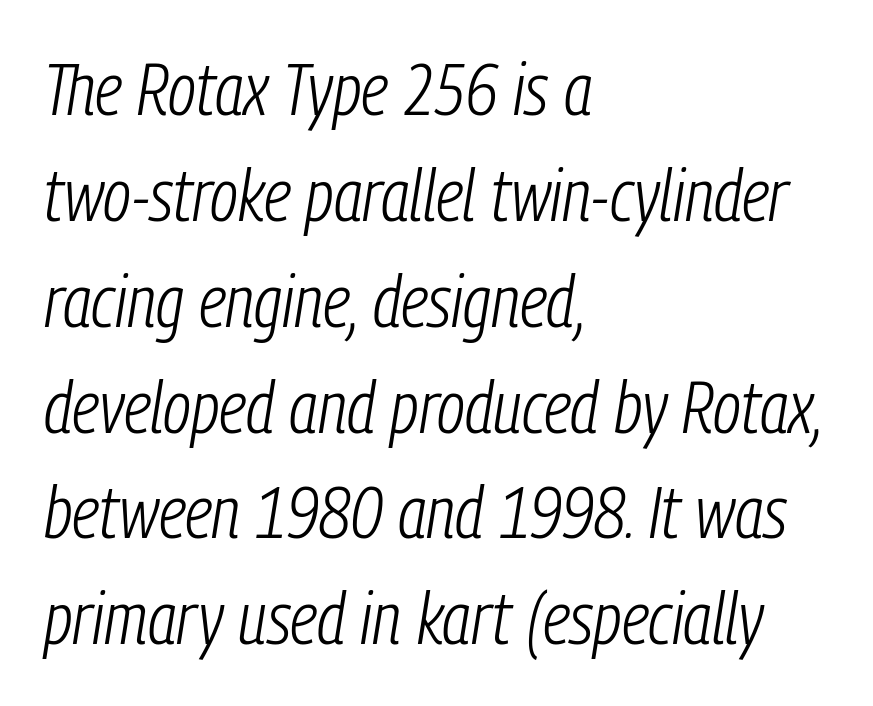
{"italic": "yes", "lean": "right", "slant_degrees": 9, "bold": "no", "weight": "light", "width": "condensed", "stroke_contrast": "low", "x_height": "medium", "monospaced": "no", "underline": "no", "align": "left", "line_spacing": "normal", "line_spacing_ratio": 1.45, "letter_spacing": "normal", "letter_spacing_em": 0.0, "glyph_px": 73}
